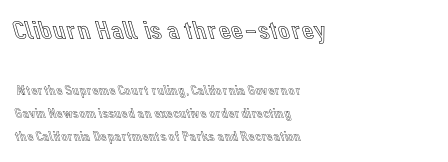
Q: Is the text italic (slanted)? A: Yes.
Q: Is the text underlined? A: No.
Q: How is the paragraph aligned? A: Left-aligned.
Q: Is the spacing between letters normal or unusually wide? A: Normal.
Q: Is the spacing between lines tight, normal or loose? A: Normal.
Q: Which block of text is set in a larger size, the first (top) or the second (bottom)? A: The first (top) one.
